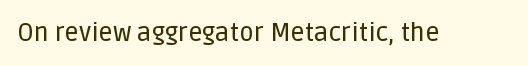
{"italic": "no", "underline": "no", "letter_spacing": "normal", "letter_spacing_em": 0.0, "glyph_px": 25}
